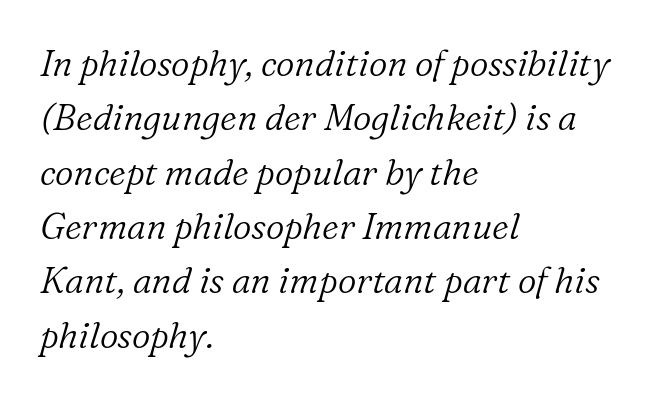
This is oblique type, the kind used for emphasis or titles. Look at the tracking — it's just the regular setting, nothing added. Compared with a typical body face, this is equally light or lighter still. A clean baseline with only descenders dipping below it. Honestly, the row spacing looks completely unremarkable. Think of a printed novel: that variable character pitch is what you see here.
